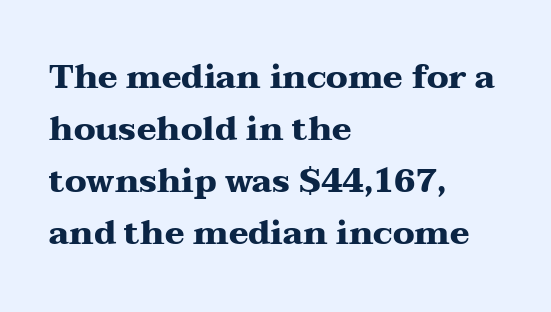
{"serif": "yes", "italic": "no", "bold": "yes", "weight": "heavy", "width": "wide", "stroke_contrast": "medium", "x_height": "medium", "monospaced": "no", "underline": "no", "align": "left", "line_spacing": "normal", "line_spacing_ratio": 1.58, "letter_spacing": "normal", "letter_spacing_em": 0.0, "glyph_px": 33}
